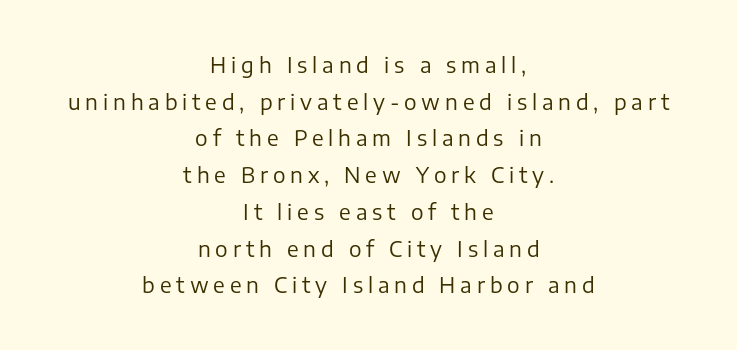
Q: Is the text bold? A: No.
Q: Is the text italic (slanted)? A: No, it is upright.
Q: Is the text underlined? A: No.
Q: How is the paragraph aligned? A: Centered.
Q: Is the spacing between letters normal or unusually wide? A: Unusually wide.
